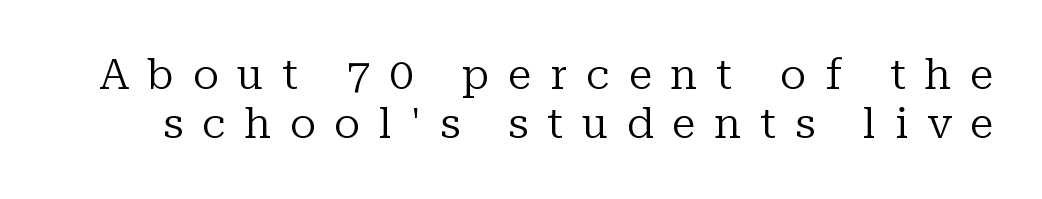
Honestly, there is no underline to notice here at all. Vertical spacing — tight. The letters are spread apart with noticeably loose tracking. The face used here is seriffed, in the tradition of book romans. The letters advance in unequal steps, a hallmark of proportional type.
